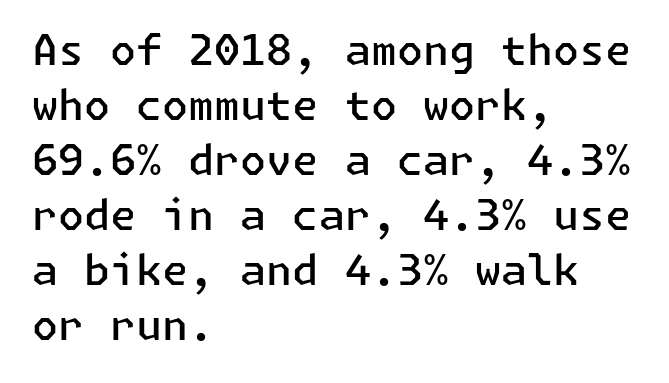
Summary of vertical rhythm: regular, with standard interline spacing. Casual observation: everything's shoved over to the left. Quick note: not italic, upright. The text was rendered using a sans face with plain stroke endings.
